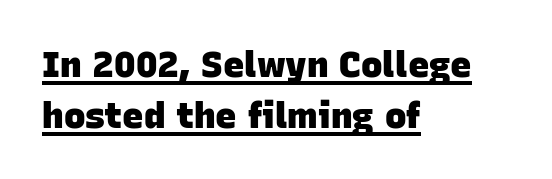
The image shows 36 px heavy sans-serif type; set left-aligned, normal line spacing (1.41x), normal letter spacing, underlined; low stroke contrast and a large x-height.
